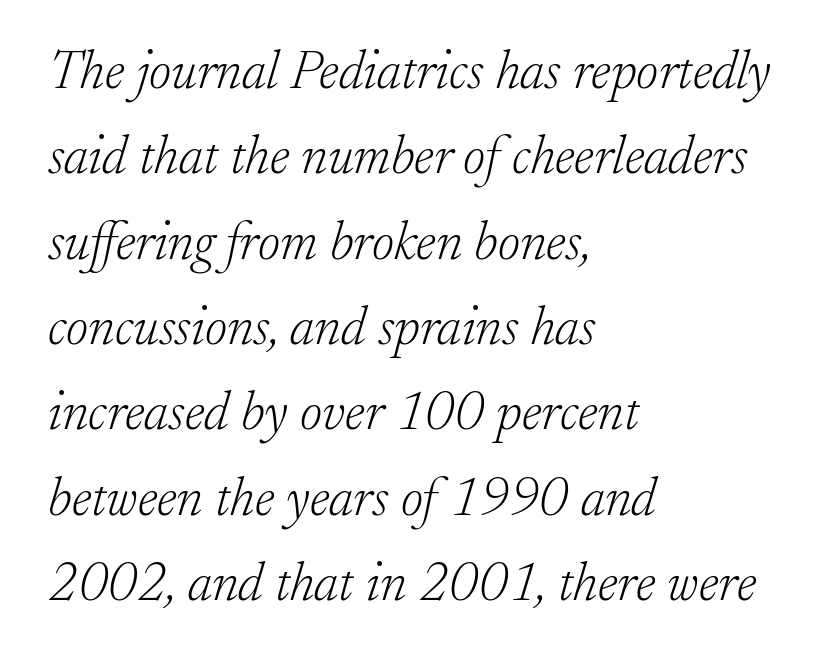
Is this a fixed-width face? No — the glyphs have proportional, varying widths. Check where the strokes stop: tiny serifs finish them off. Emphasis-style slanted type is in use. Nobody drew a line under any word here.
